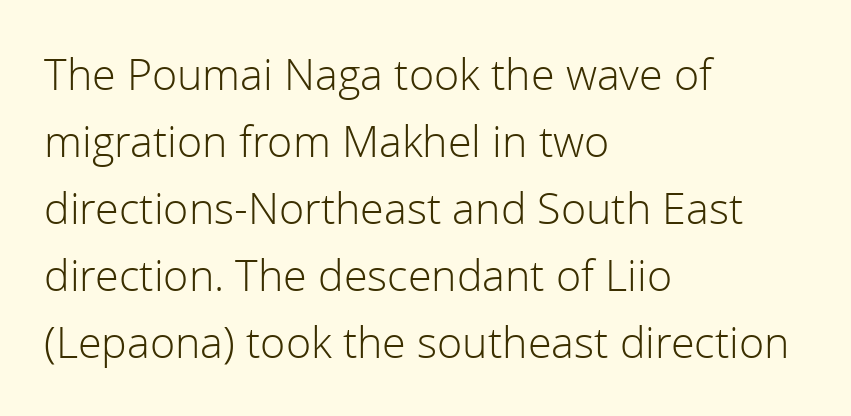
{"serif": "no", "italic": "no", "bold": "no", "weight": "light", "width": "normal", "x_height": "medium", "monospaced": "no", "underline": "no", "align": "left", "line_spacing": "normal", "line_spacing_ratio": 1.56, "letter_spacing": "normal", "letter_spacing_em": 0.0, "glyph_px": 43}
